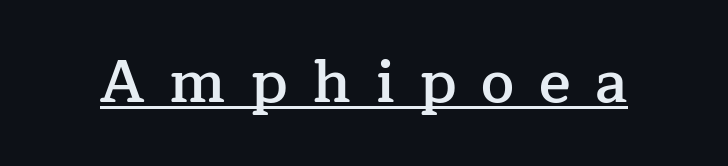
Posture: straight, roman, zero tilt. To sum up the face: it has serifs. A bit beefed up — I'd call it semibold rather than bold. You could not count columns in this text — the font is proportionally spaced. Tracking value appears strongly positive — letters spread wide.
